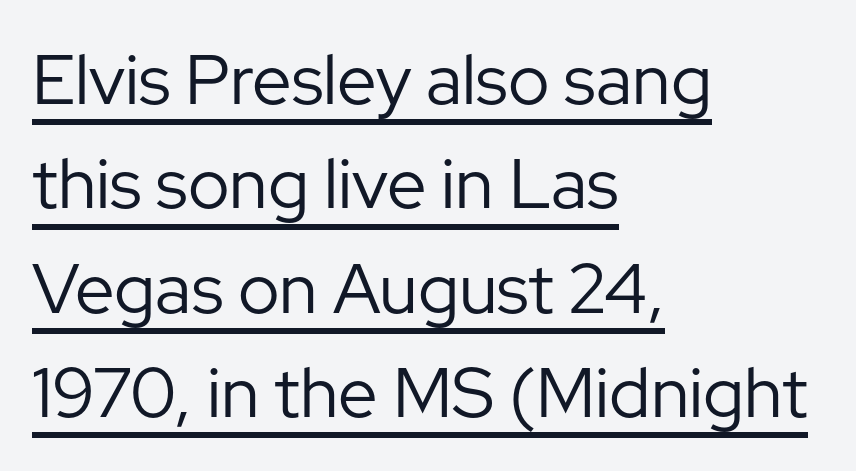
The image shows 70 px regular-weight sans-serif type, upright; set left-aligned, normal line spacing (1.49x), normal letter spacing, underlined; low stroke contrast and a medium x-height.
